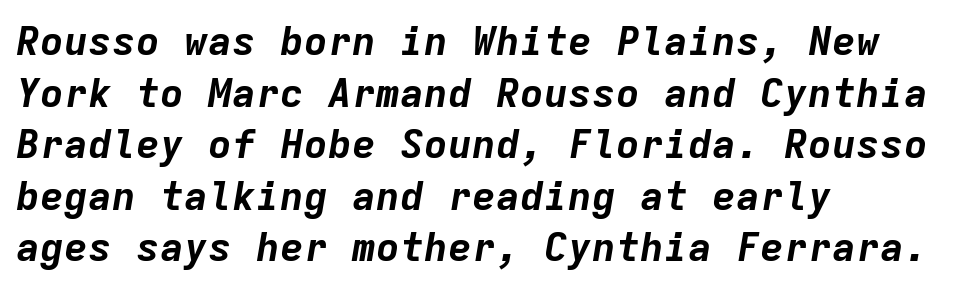
{"italic": "yes", "lean": "right", "slant_degrees": 9, "bold": "yes", "weight": "bold", "width": "normal", "stroke_contrast": "low", "x_height": "medium", "monospaced": "yes", "underline": "no", "align": "left", "line_spacing": "normal", "line_spacing_ratio": 1.29, "letter_spacing": "normal", "letter_spacing_em": 0.0, "glyph_px": 40}
